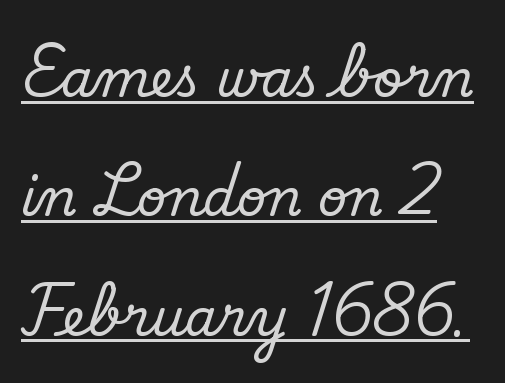
Think standard paragraph weight, or any step lighter than that. Looks like someone drew a line under every word here. Typographically, this falls in the sans-serif category. The gaps between neighbouring characters are ordinary and unremarkable. The rag falls on the right side of this text block.
